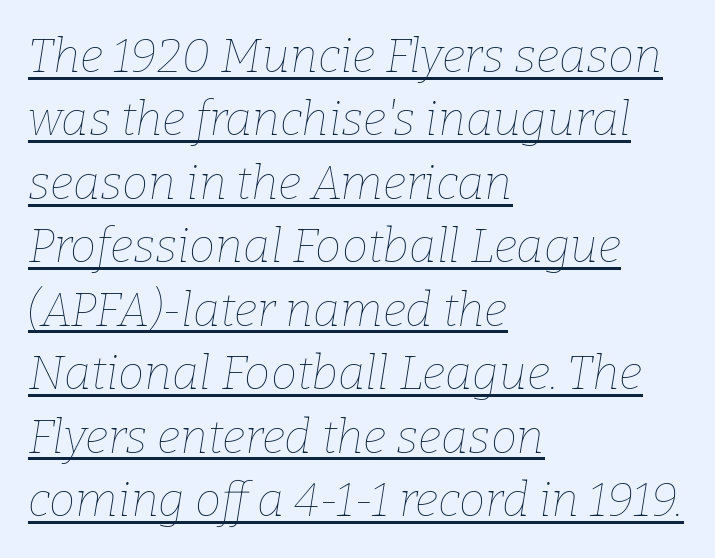
Q: Is the text bold? A: No.
Q: Is the text italic (slanted)? A: Yes, it leans right by about 9 degrees.
Q: Is the text underlined? A: Yes.
Q: How is the paragraph aligned? A: Left-aligned.
Q: Is the spacing between letters normal or unusually wide? A: Normal.
Q: Is the spacing between lines tight, normal or loose? A: Normal.
Q: Width (condensed, normal, or wide)? A: Normal.
Q: Stroke contrast? A: Low.
Q: x-height? A: Medium.
Q: Monospaced? A: No.
